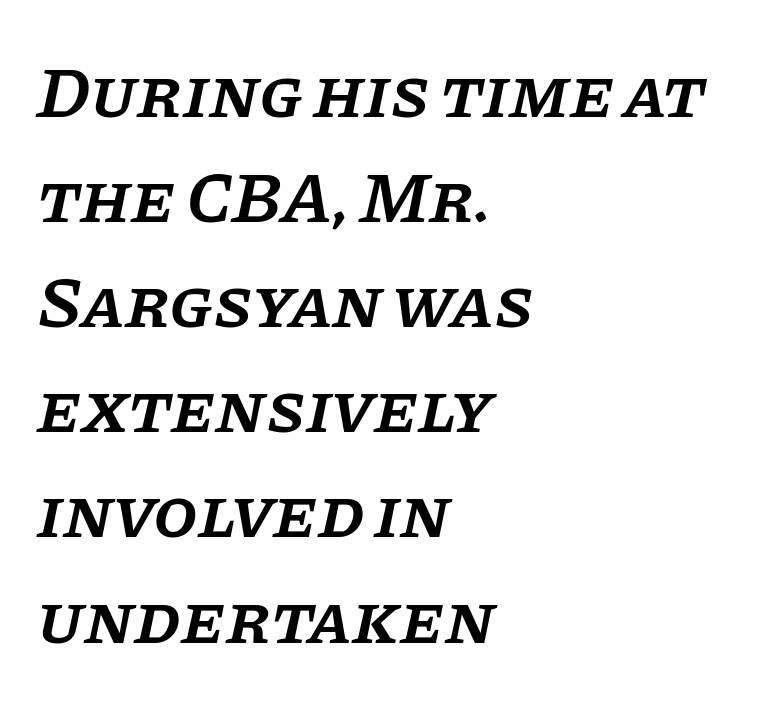
{"serif": "yes", "italic": "yes", "lean": "right", "slant_degrees": 11, "bold": "semi", "weight": "semibold", "width": "normal", "stroke_contrast": "low", "x_height": "large", "monospaced": "no", "underline": "no", "align": "left", "line_spacing": "normal", "line_spacing_ratio": 1.46, "letter_spacing": "normal", "letter_spacing_em": 0.0, "glyph_px": 72}
